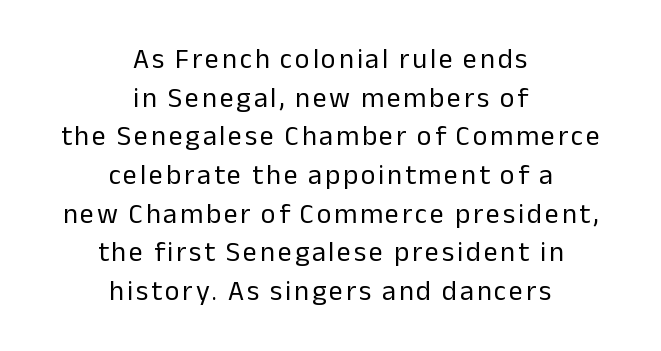
The image shows 28 px regular-weight sans-serif type, upright; set centered, normal line spacing (1.38x), not underlined; low stroke contrast and a medium x-height.
